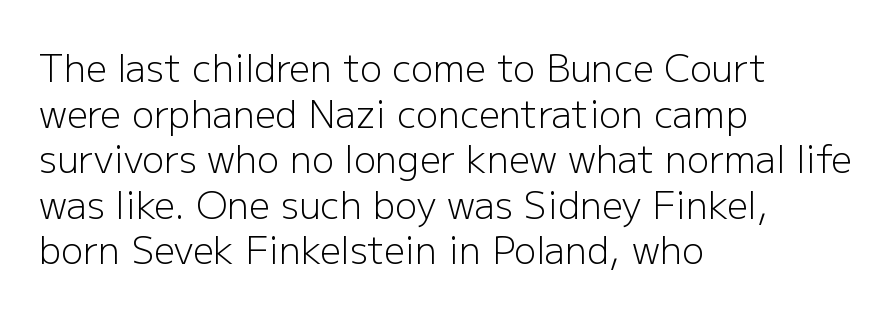
{"serif": "no", "italic": "no", "bold": "no", "weight": "light", "width": "normal", "stroke_contrast": "low", "x_height": "medium", "monospaced": "no", "underline": "no", "align": "left", "line_spacing_ratio": 1.23, "letter_spacing": "normal", "letter_spacing_em": 0.0, "glyph_px": 37}
